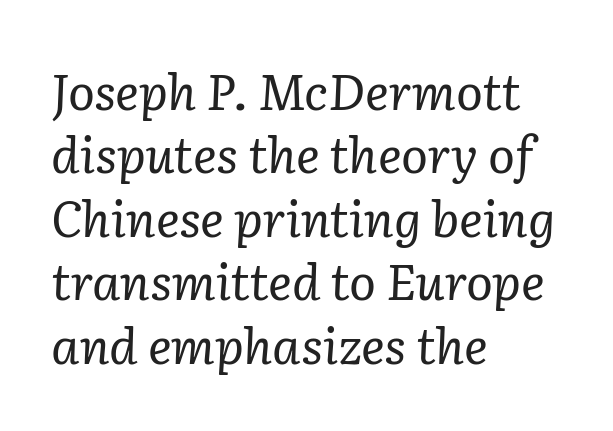
You could call the tracking neutral — neither tight nor loose. Beneath every word, the page is bare. Leading matches the norm, producing a regular column. Is the type heavy? It reads as light-to-regular instead.
